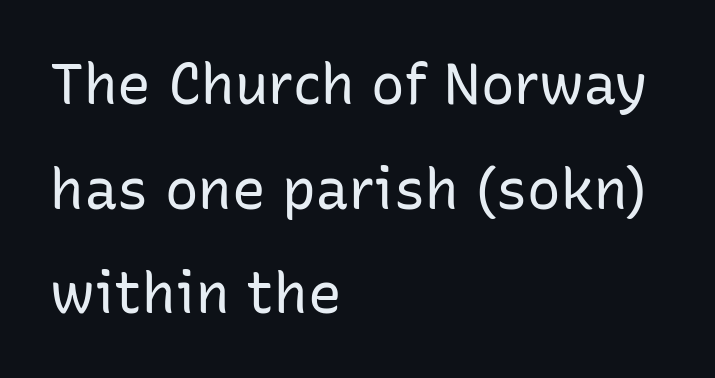
Q: Is the text bold? A: No.
Q: Is the text italic (slanted)? A: No, it is upright.
Q: Is the typeface a serif or a sans-serif typeface? A: Sans-serif.
Q: Is the text underlined? A: No.
Q: How is the paragraph aligned? A: Left-aligned.
Q: Is the spacing between letters normal or unusually wide? A: Normal.
Q: Width (condensed, normal, or wide)? A: Normal.
Q: Stroke contrast? A: Low.
Q: x-height? A: Medium.
Q: Monospaced? A: No.
